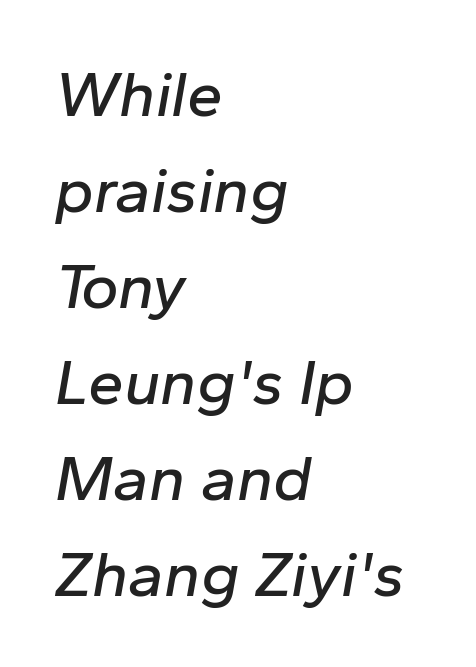
Honestly, there is no underline to notice here at all. A classic flush-left, rag-right setting is used for this passage. The letters advance in unequal steps, a hallmark of proportional type. Letter spacing: default.
